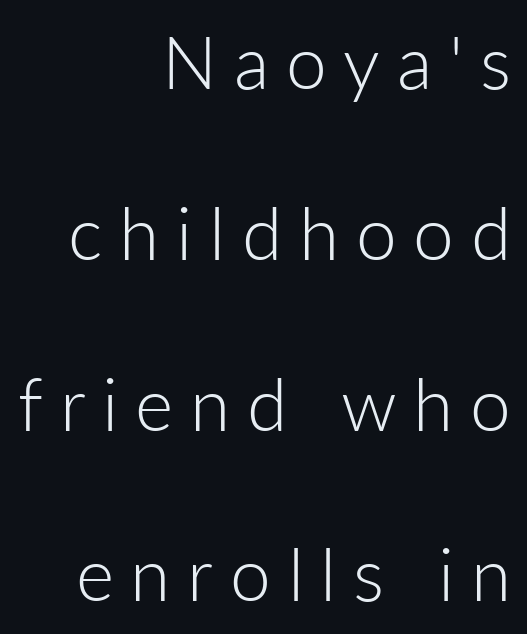
{"serif": "no", "italic": "no", "bold": "no", "weight": "light", "width": "normal", "stroke_contrast": "low", "x_height": "medium", "monospaced": "no", "underline": "no", "align": "right", "line_spacing": "loose", "line_spacing_ratio": 2.34, "letter_spacing": "wide", "letter_spacing_em": 0.23, "glyph_px": 73}
